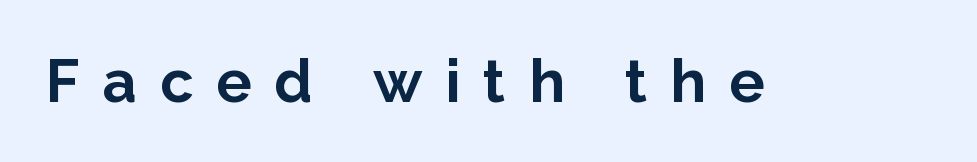
{"serif": "no", "italic": "no", "bold": "yes", "weight": "bold", "width": "normal", "stroke_contrast": "low", "x_height": "medium", "monospaced": "no", "underline": "no", "letter_spacing": "wide", "letter_spacing_em": 0.39, "glyph_px": 59}
